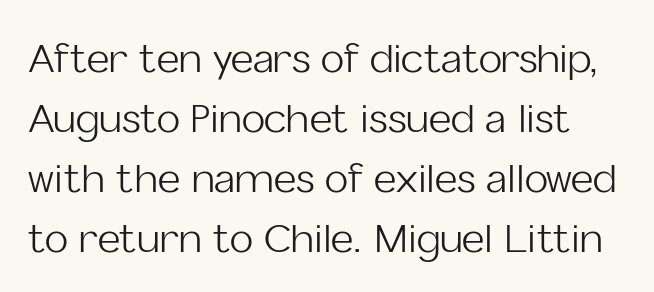
The image shows 39 px light sans-serif type, upright; set normal line spacing (1.54x), normal letter spacing, not underlined; low stroke contrast and a medium x-height.
